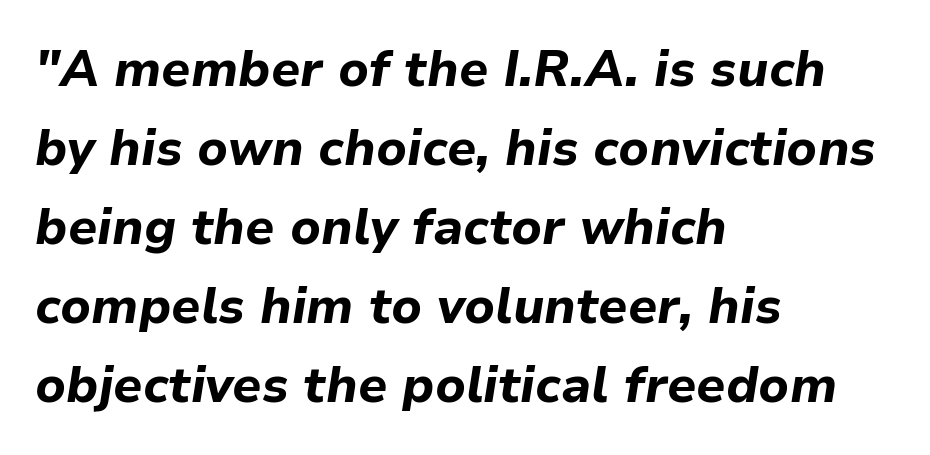
The image shows 50 px bold type, italic (leaning right); set left-aligned, normal line spacing (1.58x), normal letter spacing, not underlined; low stroke contrast and a medium x-height.
